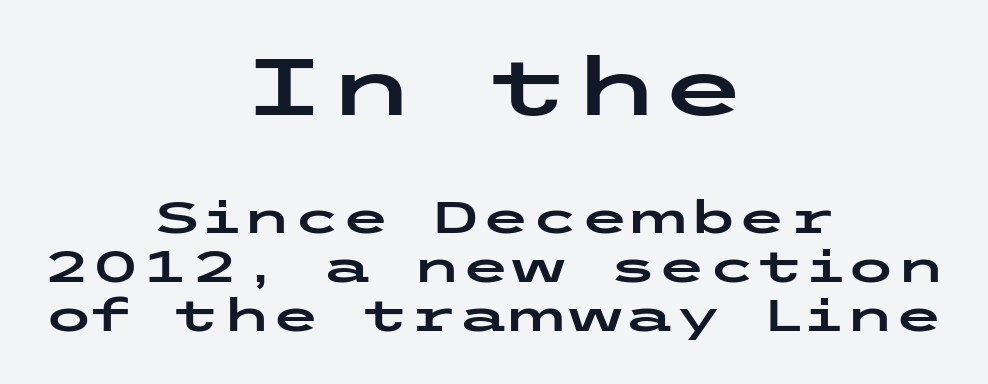
Q: Is the text italic (slanted)? A: No, it is upright.
Q: Is the typeface a serif or a sans-serif typeface? A: Sans-serif.
Q: Is the text underlined? A: No.
Q: How is the paragraph aligned? A: Centered.
Q: Is the spacing between letters normal or unusually wide? A: Normal.
Q: Is the spacing between lines tight, normal or loose? A: Tight.
Q: Which block of text is set in a larger size, the first (top) or the second (bottom)? A: The first (top) one.
Q: Width (condensed, normal, or wide)? A: Wide.
Q: Stroke contrast? A: Low.
Q: x-height? A: Medium.
